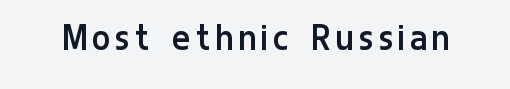
The image shows 42 px regular-weight, condensed sans-serif type, upright; set not underlined; low stroke contrast and a medium x-height.
